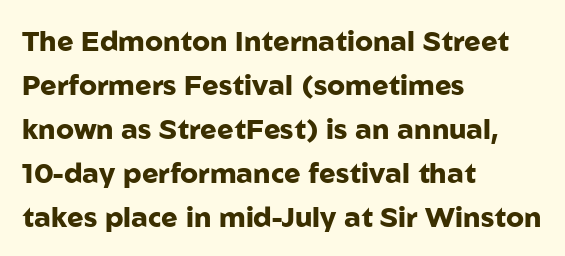
Q: Is the text bold? A: Yes.
Q: Is the text italic (slanted)? A: No, it is upright.
Q: Is the typeface a serif or a sans-serif typeface? A: Sans-serif.
Q: Is the text underlined? A: No.
Q: How is the paragraph aligned? A: Left-aligned.
Q: Is the spacing between letters normal or unusually wide? A: Normal.
Q: Is the spacing between lines tight, normal or loose? A: Normal.
Q: Width (condensed, normal, or wide)? A: Normal.
Q: Stroke contrast? A: Low.
Q: x-height? A: Medium.
Q: Monospaced? A: No.
